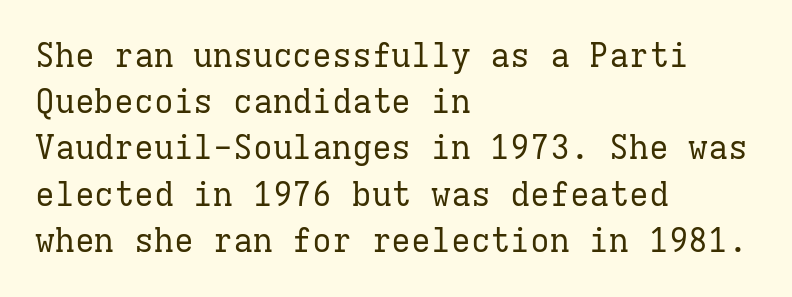
{"serif": "yes", "italic": "no", "bold": "no", "weight": "regular", "width": "normal", "stroke_contrast": "low", "x_height": "medium", "monospaced": "yes", "underline": "no", "align": "left", "line_spacing": "normal", "line_spacing_ratio": 1.4, "letter_spacing": "normal", "letter_spacing_em": 0.0, "glyph_px": 33}
